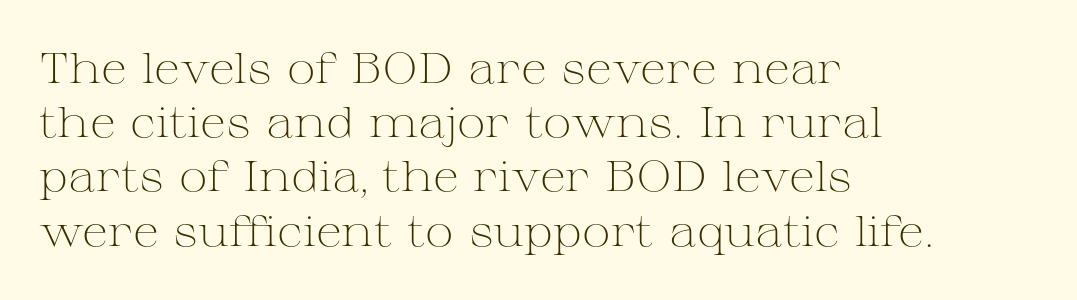
The font sits on the lighter half of the weight spectrum, regular included. The specimen reads as upright at a glance. What's the leading like? Ordinary, nothing unusual. The face used here is proportionally spaced, like ordinary book or web type. The designer went with a serif here, giving each stem small feet.
